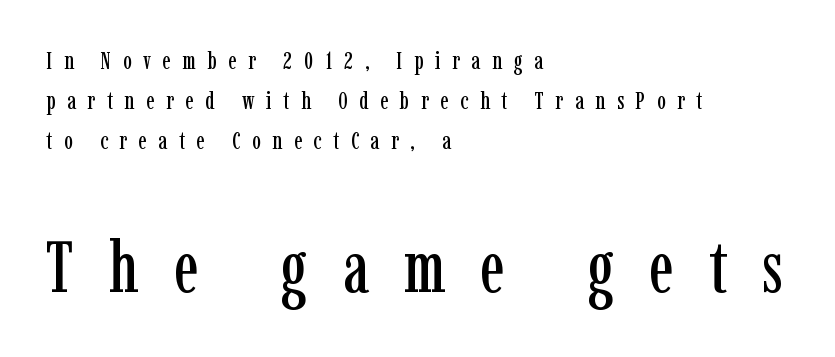
The image shows 72 px condensed serif type, upright; set left-aligned, normal line spacing (1.66x), unusually wide letter spacing (+0.49 em), not underlined; the second (bottom) block is 3.0x larger; low stroke contrast and a medium x-height.
